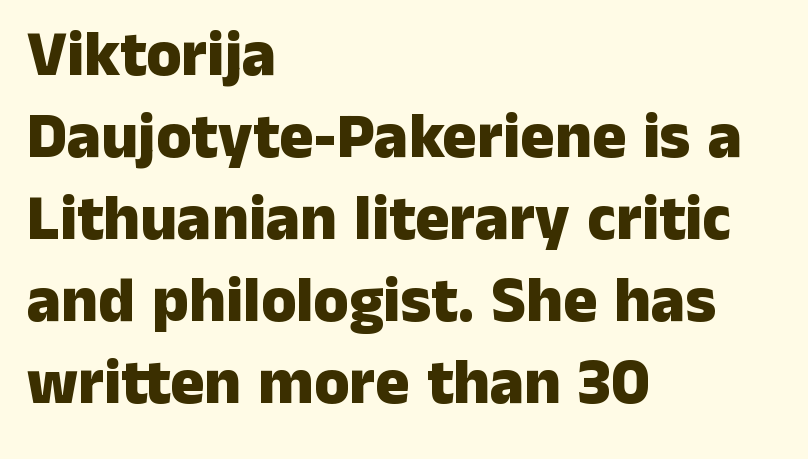
The image shows 64 px heavy sans-serif type, upright; set left-aligned, normal line spacing (1.28x), normal letter spacing, not underlined; low stroke contrast and a medium x-height.
